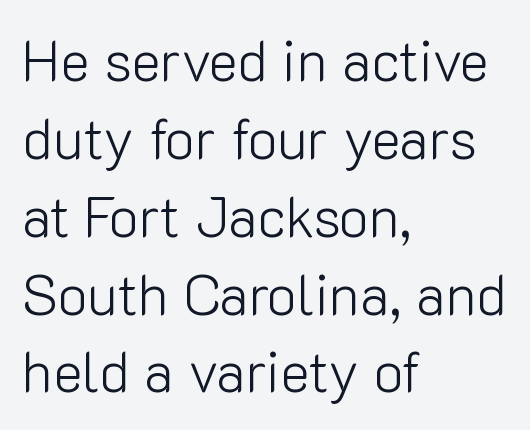
Has an underline been added? It has not. The vertical gap from one line to the next is medium. Standard letterfit; no display-style spreading of the glyphs. Italic: no, the glyphs are upright roman. Each stroke keeps to a modest, everyday thickness or less.
